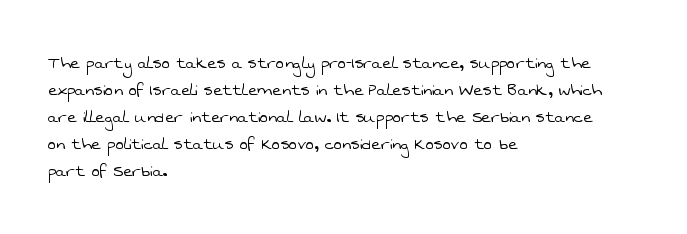
The image shows 20 px text type; set left-aligned, normal line spacing (1.35x), normal letter spacing, not underlined.
